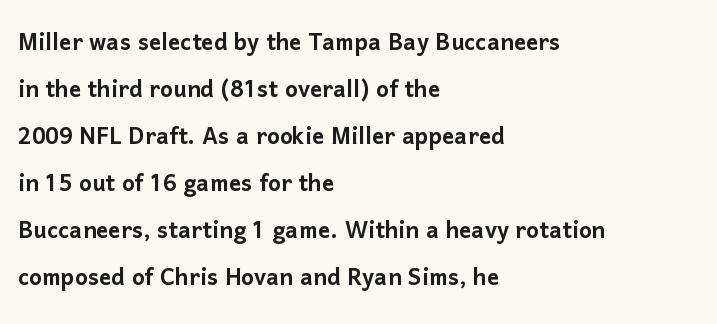
Q: Is the text italic (slanted)? A: No, it is upright.
Q: Is the typeface a serif or a sans-serif typeface? A: Sans-serif.
Q: Is the text underlined? A: No.
Q: How is the paragraph aligned? A: Left-aligned.
Q: Is the spacing between letters normal or unusually wide? A: Normal.
Q: Is the spacing between lines tight, normal or loose? A: Normal.
Q: Width (condensed, normal, or wide)? A: Normal.
Q: Stroke contrast? A: Low.
Q: x-height? A: Medium.
Q: Monospaced? A: No.
